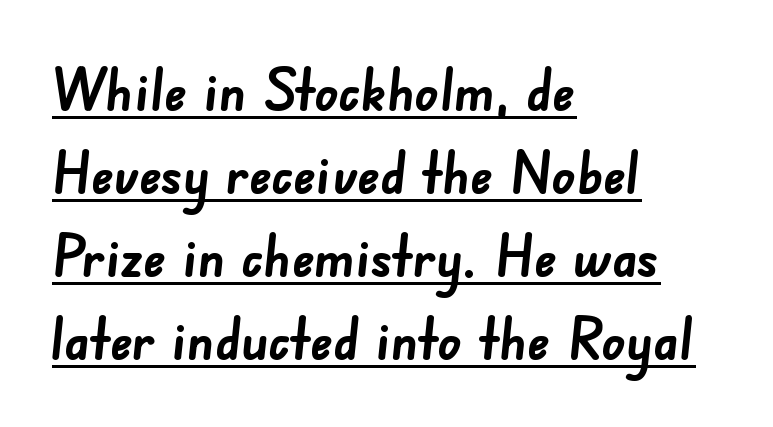
Q: Is the text bold? A: Yes.
Q: Is the typeface a serif or a sans-serif typeface? A: Sans-serif.
Q: Is the text underlined? A: Yes.
Q: How is the paragraph aligned? A: Left-aligned.
Q: Is the spacing between letters normal or unusually wide? A: Normal.
Q: Is the spacing between lines tight, normal or loose? A: Normal.
Q: Width (condensed, normal, or wide)? A: Normal.
Q: Stroke contrast? A: Low.
Q: x-height? A: Small.
Q: Monospaced? A: No.
